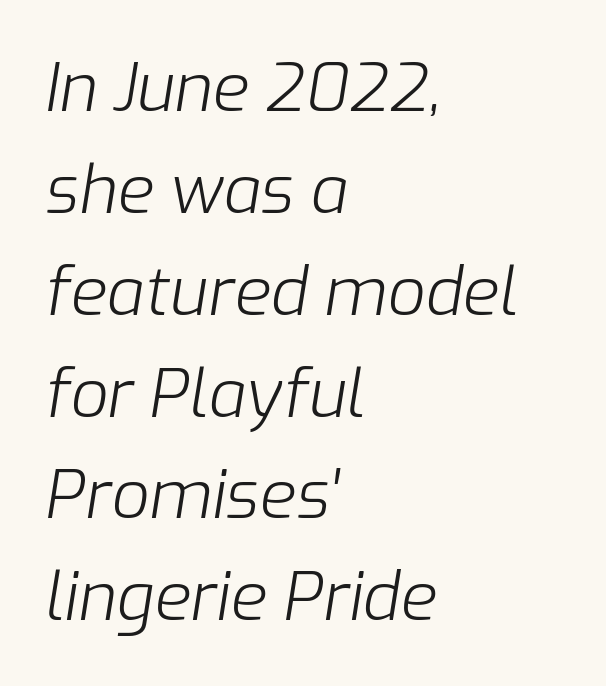
{"italic": "yes", "lean": "right", "slant_degrees": 9, "bold": "no", "weight": "light", "width": "normal", "stroke_contrast": "low", "x_height": "medium", "monospaced": "no", "underline": "no", "align": "left", "line_spacing": "normal", "line_spacing_ratio": 1.52, "letter_spacing": "normal", "letter_spacing_em": 0.0, "glyph_px": 67}
